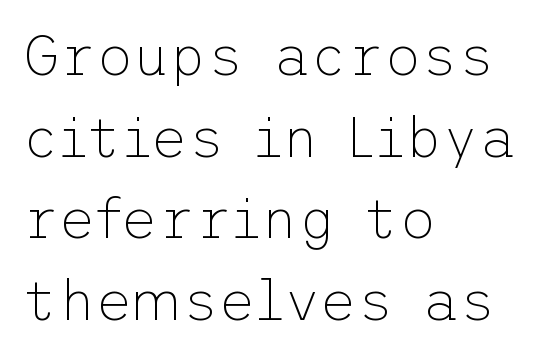
Tracking here is standard; glyphs follow each other at the usual distance. How would I describe the line gaps? Plain and ordinary. Ascenders rise straight up at ninety degrees. Line starts are locked; line ends wander. Regarding serifs, this sample does without them.
